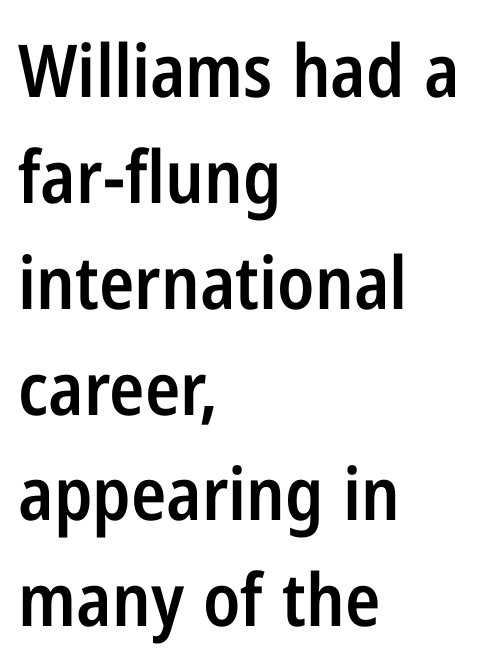
{"serif": "no", "italic": "no", "bold": "semi", "weight": "semibold", "width": "condensed", "stroke_contrast": "low", "x_height": "medium", "monospaced": "no", "underline": "no", "align": "left", "line_spacing": "normal", "line_spacing_ratio": 1.45, "letter_spacing": "normal", "letter_spacing_em": 0.0, "glyph_px": 73}
